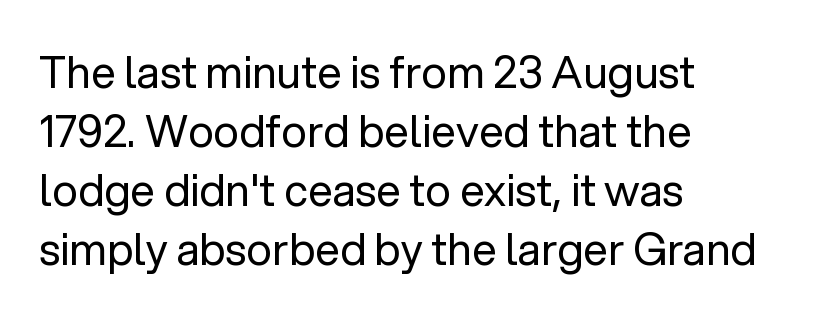
The image shows 44 px regular-weight sans-serif type, upright; set left-aligned, normal line spacing (1.34x), normal letter spacing, not underlined; low stroke contrast and a medium x-height.
